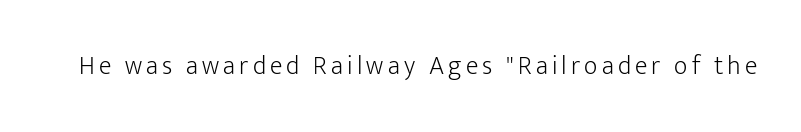
The image shows 26 px text type, upright; set not underlined.
